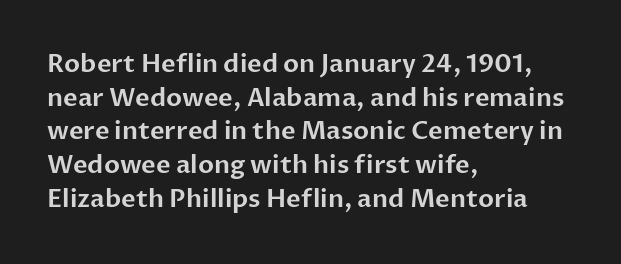
The image shows 25 px text type, upright; set left-aligned, normal line spacing (1.35x), normal letter spacing, not underlined.
